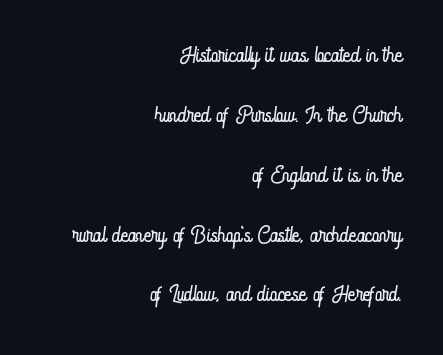
All the whitespace from short lines collects on the left. Check under the words: just untouched page. Weight: regular or lighter.
